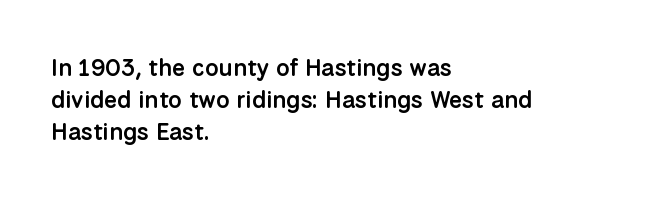
Q: Is the text bold? A: Semi-bold.
Q: Is the text italic (slanted)? A: No, it is upright.
Q: Is the text underlined? A: No.
Q: How is the paragraph aligned? A: Left-aligned.
Q: Is the spacing between letters normal or unusually wide? A: Normal.
Q: Is the spacing between lines tight, normal or loose? A: Normal.
